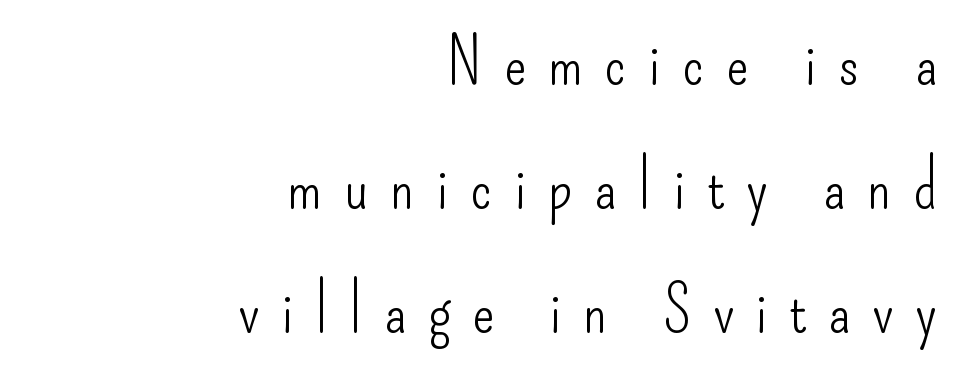
The image shows 66 px light, condensed sans-serif type, upright; set right-aligned, line spacing 1.88x, unusually wide letter spacing (+0.33 em), not underlined; low stroke contrast and a small x-height.
